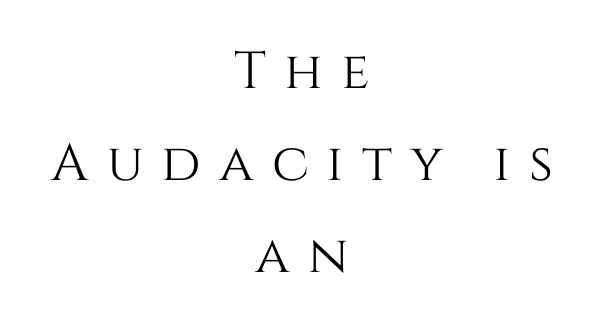
The tracking jumps out immediately: characters are airy and widely separated. A typesetter would call this proportional, since set widths differ per character. This is the regular roman posture of the typeface. Plain, unruled lines of type. Each line is balanced around a shared central axis.
